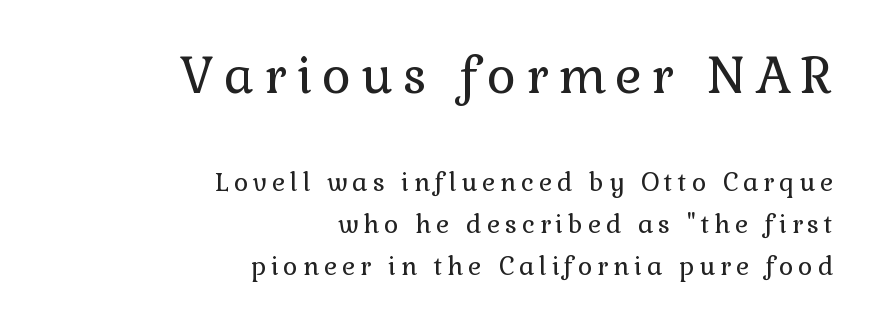
{"serif": "yes", "italic": "no", "bold": "no", "weight": "regular", "width": "normal", "x_height": "medium", "monospaced": "no", "underline": "no", "align": "right", "line_spacing": "normal", "line_spacing_ratio": 1.67, "letter_spacing": "wide", "letter_spacing_em": 0.2, "larger_block": "first", "size_ratio": 2.0, "glyph_px": 50}
